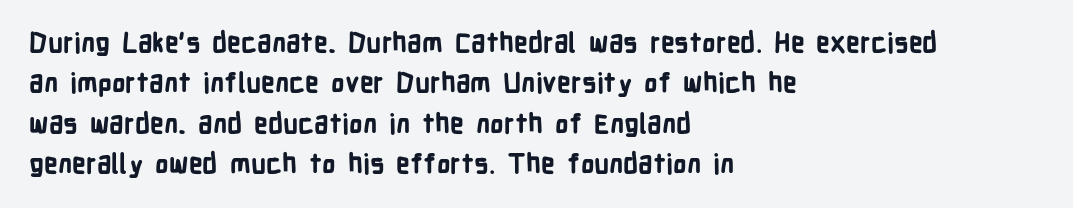
The image shows 27 px bold type, upright; set left-aligned, normal line spacing (1.5x), normal letter spacing, not underlined.
